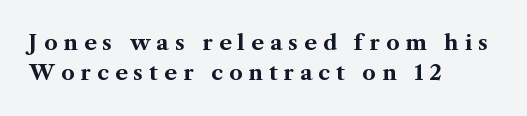
Q: Is the text bold? A: Yes.
Q: Is the text italic (slanted)? A: No, it is upright.
Q: Is the text underlined? A: No.
Q: How is the paragraph aligned? A: Left-aligned.
Q: Is the spacing between letters normal or unusually wide? A: Unusually wide.
Q: Is the spacing between lines tight, normal or loose? A: Normal.
